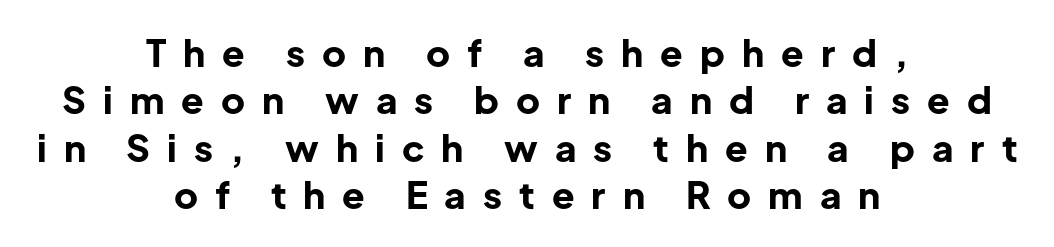
{"serif": "no", "italic": "no", "bold": "yes", "weight": "bold", "width": "normal", "stroke_contrast": "low", "x_height": "medium", "monospaced": "no", "underline": "no", "align": "center", "line_spacing": "normal", "line_spacing_ratio": 1.28, "letter_spacing": "wide", "letter_spacing_em": 0.46, "glyph_px": 37}
